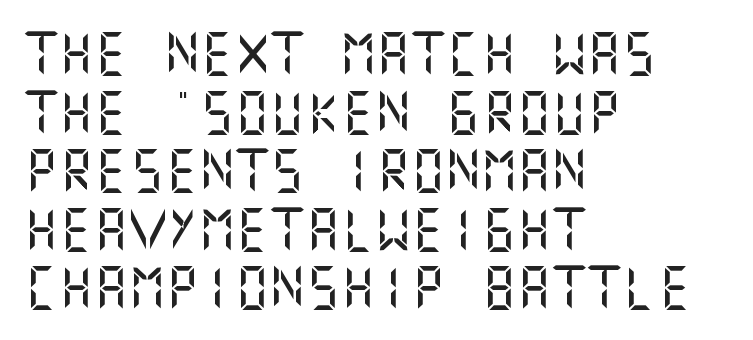
The image shows 44 px sans-serif type, upright; set left-aligned, normal line spacing (1.33x), normal letter spacing, not underlined; medium stroke contrast and a large x-height.
